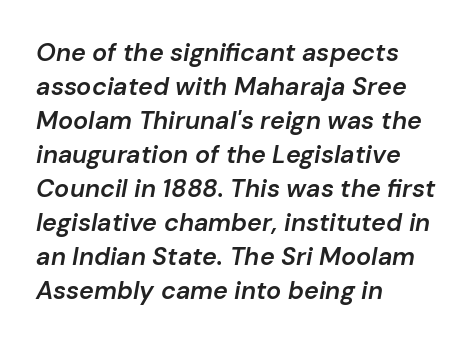
The image shows 25 px text type, italic (leaning right); set left-aligned, normal line spacing (1.36x), normal letter spacing, not underlined.
